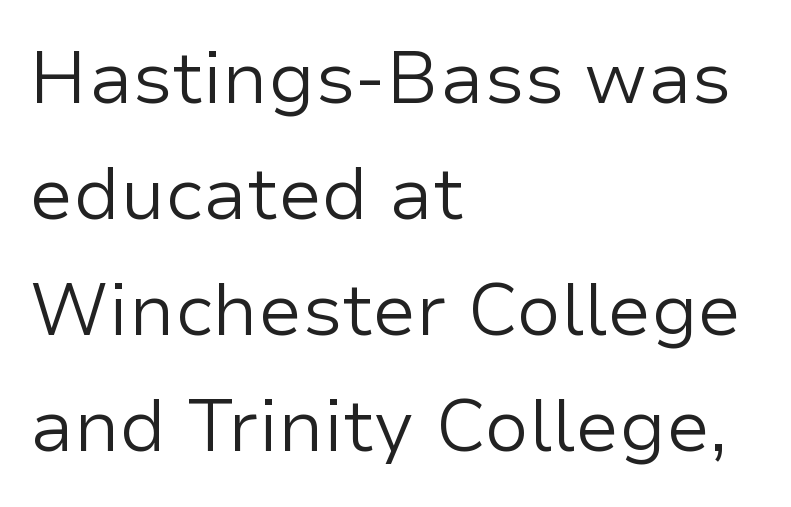
Q: Is the text bold? A: No.
Q: Is the text italic (slanted)? A: No, it is upright.
Q: Is the typeface a serif or a sans-serif typeface? A: Sans-serif.
Q: Is the text underlined? A: No.
Q: How is the paragraph aligned? A: Left-aligned.
Q: Is the spacing between letters normal or unusually wide? A: Normal.
Q: Is the spacing between lines tight, normal or loose? A: Normal.
Q: Width (condensed, normal, or wide)? A: Normal.
Q: Stroke contrast? A: Low.
Q: x-height? A: Medium.
Q: Monospaced? A: No.
